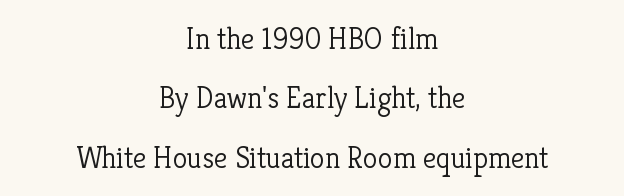
{"serif": "yes", "italic": "no", "bold": "no", "weight": "light", "width": "normal", "stroke_contrast": "low", "x_height": "medium", "monospaced": "no", "underline": "no", "align": "center", "line_spacing": "loose", "line_spacing_ratio": 1.98, "letter_spacing": "normal", "letter_spacing_em": 0.0, "glyph_px": 30}
